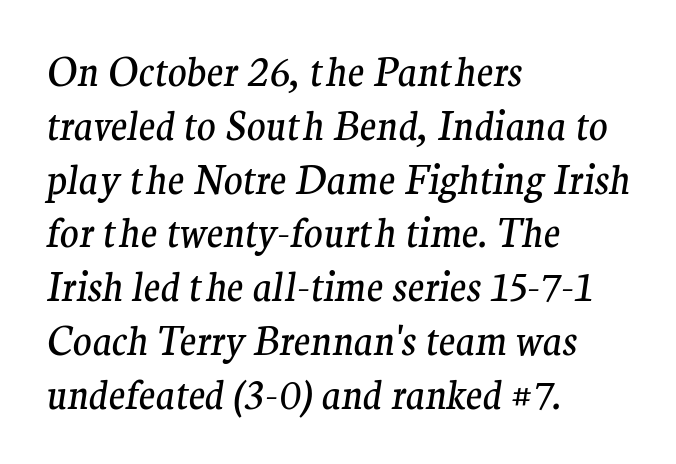
{"serif": "yes", "italic": "yes", "lean": "right", "slant_degrees": 9, "bold": "no", "weight": "regular", "width": "normal", "stroke_contrast": "medium", "x_height": "medium", "monospaced": "no", "underline": "no", "align": "left", "line_spacing": "normal", "line_spacing_ratio": 1.38, "letter_spacing": "normal", "letter_spacing_em": 0.0, "glyph_px": 39}
